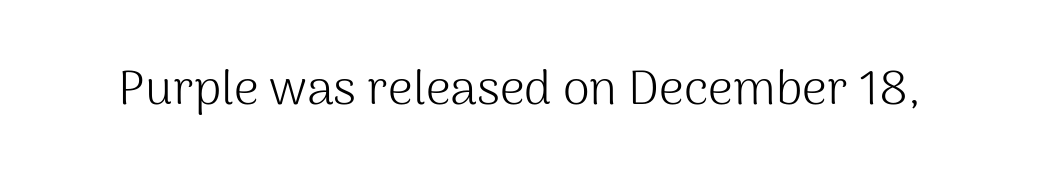
Q: Is the text bold? A: No.
Q: Is the text italic (slanted)? A: No, it is upright.
Q: Is the typeface a serif or a sans-serif typeface? A: Sans-serif.
Q: Is the text underlined? A: No.
Q: Is the spacing between letters normal or unusually wide? A: Normal.
Q: Width (condensed, normal, or wide)? A: Normal.
Q: Stroke contrast? A: Medium.
Q: x-height? A: Medium.
Q: Monospaced? A: No.
